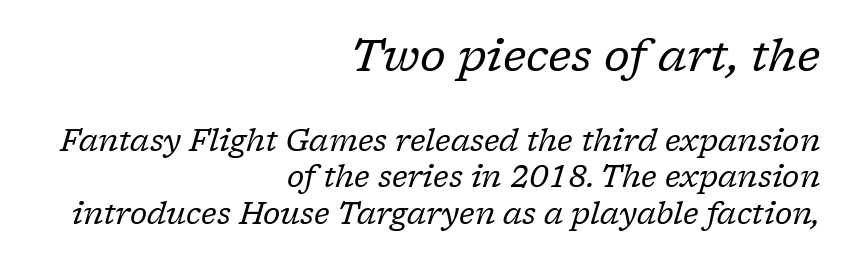
The passage is arranged like a letterhead date or caption credit — flush right. Type without underlining. Whoever set this made the first block the dominant, larger element. Standard letterfit; no display-style spreading of the glyphs. The face looks like a standard text weight, possibly lighter. If you drew a line through each stem, it would be angled.
